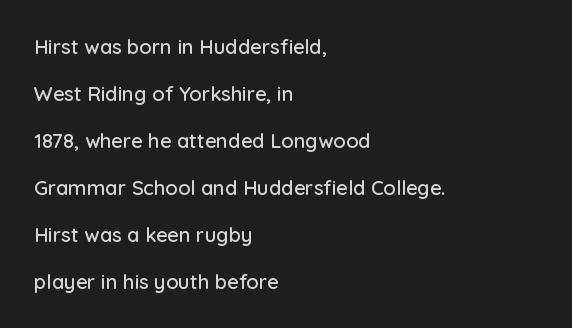
Is the block centered? No — it sits flush against the left margin. Look at the tracking — it's just the regular setting, nothing added. What's the leading like? Stretched, with rows far apart. Only glyphs here, with clear space below each row.
